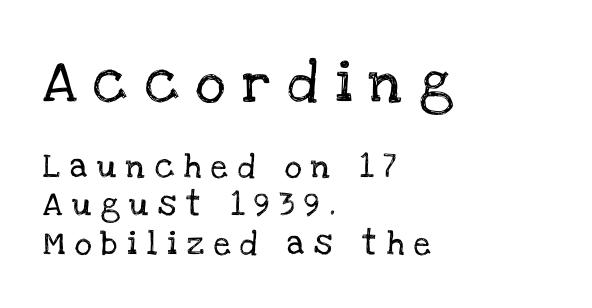
The image shows 42 px serif type, upright; set left-aligned, normal line spacing (1.6x), unusually wide letter spacing (+0.41 em), not underlined; the first (top) block is 1.75x larger; low stroke contrast and a large x-height.
